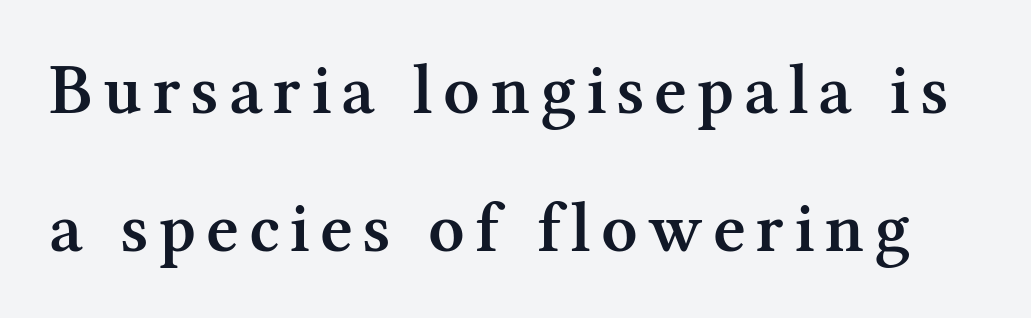
Think of a printed novel: that variable character pitch is what you see here. Decoration check: the copy has no underline. If you measured baseline to baseline, you'd find a long distance. Students, this is semibold: more ink than regular, less than bold.
